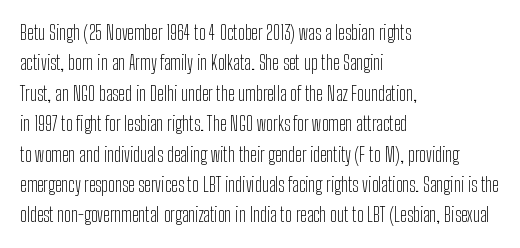
The typesetting does not lean heavy: it is not bold. Words appear dense and cohesive because spacing is normal. Every character sits straight up, as roman type does. What's the leading like? Ordinary, nothing unusual. Glance below the letters and you will spot only blank space.
